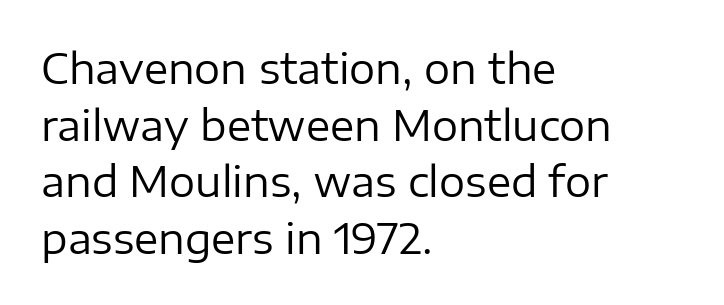
Is there any slant? The stems are plumb. The passage shown is typeset with a sans-serif family. Note the varied advance widths — an 'i' is clearly narrower than an 'm'. Each word holds together tightly as a unit, with standard inter-letter gaps. Each stroke keeps to a modest, everyday thickness or less. Honestly, the row spacing looks completely unremarkable.
